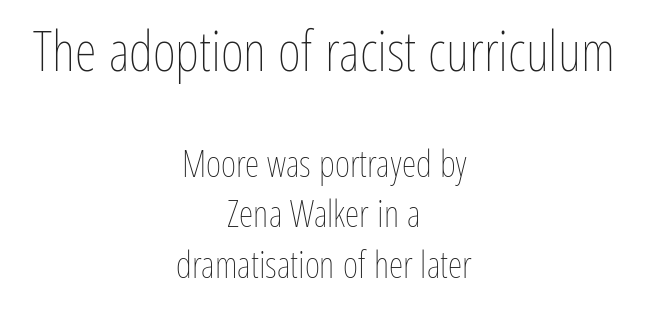
Glance below the letters and you will spot only blank space. The strokes carry an ordinary text weight at most. Whoever set this made the first block the dominant, larger element. Observe the ordinary spacing: letters are neighbours, not strangers. The passage shown stacks its lines at a standard gap.
